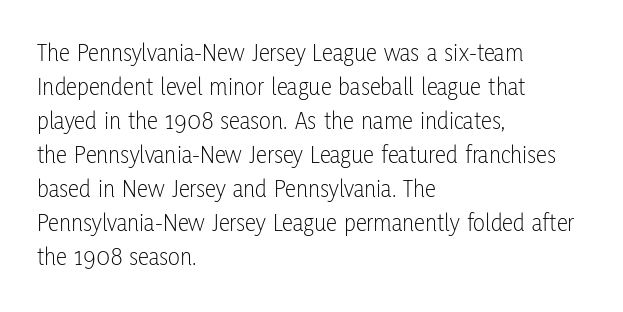
A normal amount of white space separates one row of letters from the next. Honestly, the letter spacing is just normal — you wouldn't notice it. The font's upright variant was chosen for this text. Is this a heavy cut? Hardly; it is regular or lighter. Caption: multi-line text, flush left, ragged right.
